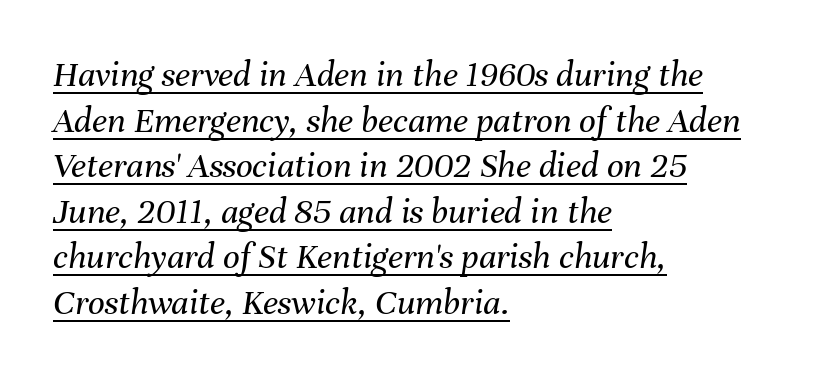
Q: Is the text bold? A: No.
Q: Is the text italic (slanted)? A: Yes, it leans right by about 8 degrees.
Q: Is the text underlined? A: Yes.
Q: How is the paragraph aligned? A: Left-aligned.
Q: Is the spacing between letters normal or unusually wide? A: Normal.
Q: Width (condensed, normal, or wide)? A: Normal.
Q: Stroke contrast? A: Medium.
Q: x-height? A: Medium.
Q: Monospaced? A: No.
